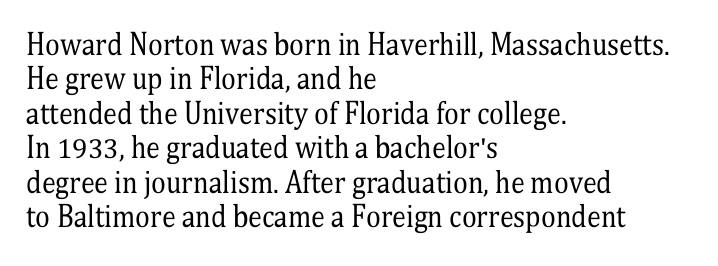
Letters have the restrained weight of plain body copy at most. Short note: letters normally spaced. The axis of the letterforms is exactly vertical. Letterform terminals end in serifs throughout the passage.
